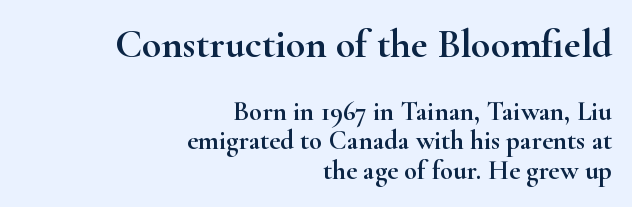
{"serif": "yes", "italic": "no", "width": "wide", "stroke_contrast": "high", "x_height": "small", "monospaced": "no", "underline": "no", "align": "right", "line_spacing": "tight", "line_spacing_ratio": 1.08, "letter_spacing": "normal", "letter_spacing_em": 0.0, "larger_block": "first", "size_ratio": 1.48, "glyph_px": 40}
